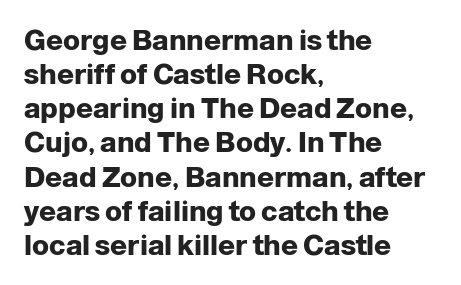
These lines are composed in type without serifs. You could not count columns in this text — the font is proportionally spaced. Pretty heavy lettering here — definitely bold. Teacher's note: observe the even left margin — that is flush-left alignment.
